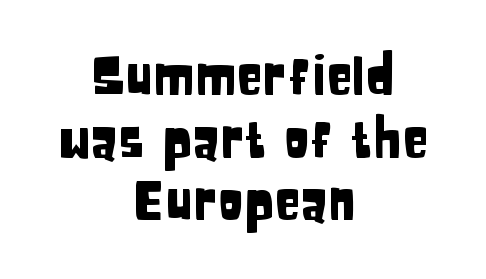
The image shows 53 px condensed sans-serif type, upright; set centered, line spacing 1.18x, normal letter spacing, not underlined; low stroke contrast and a large x-height.
